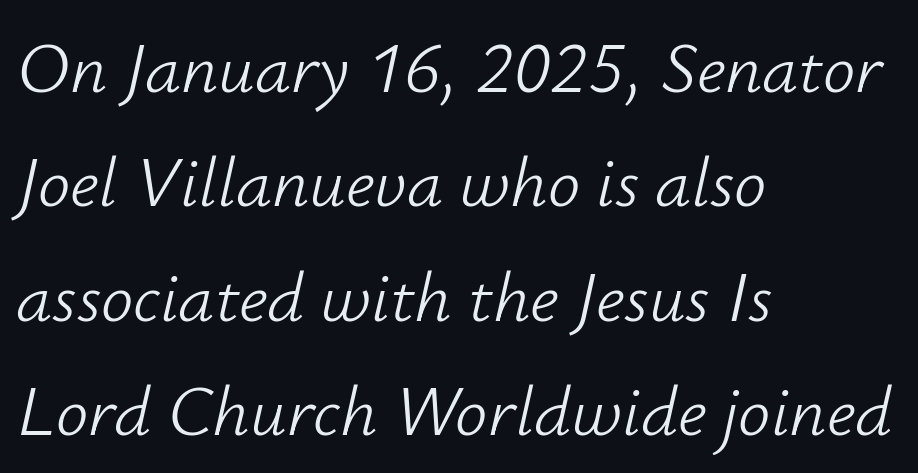
Does the copy run flush right? No — it runs flush left. Compared with a typical body face, this is equally light or lighter still. How are the letters spaced? Ordinarily, with no added tracking. A normal amount of white space separates one row of letters from the next.
